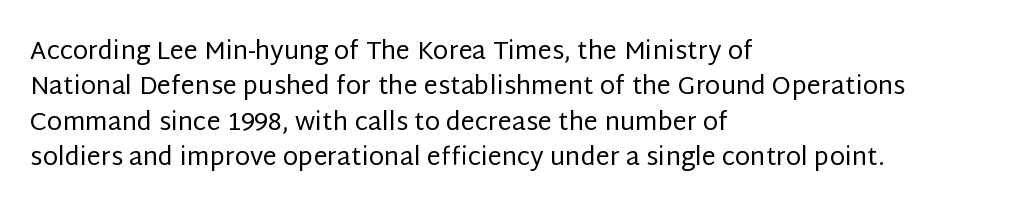
The image shows 25 px text type, upright; set left-aligned, normal line spacing (1.42x), normal letter spacing, not underlined.
